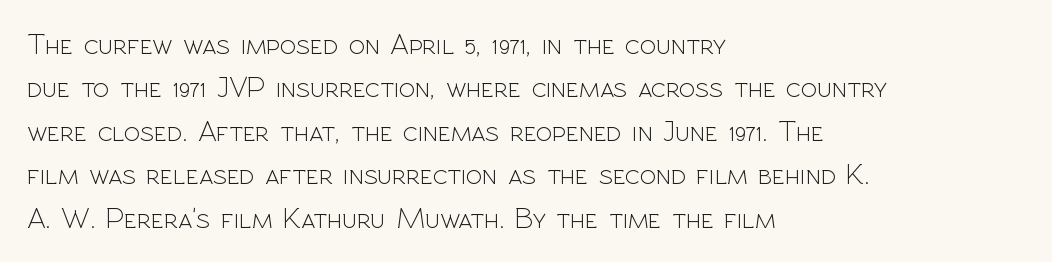
{"serif": "no", "italic": "no", "bold": "no", "weight": "light", "width": "normal", "x_height": "medium", "monospaced": "no", "underline": "no", "align": "left", "line_spacing": "normal", "line_spacing_ratio": 1.45, "letter_spacing": "normal", "letter_spacing_em": 0.0, "glyph_px": 30}
